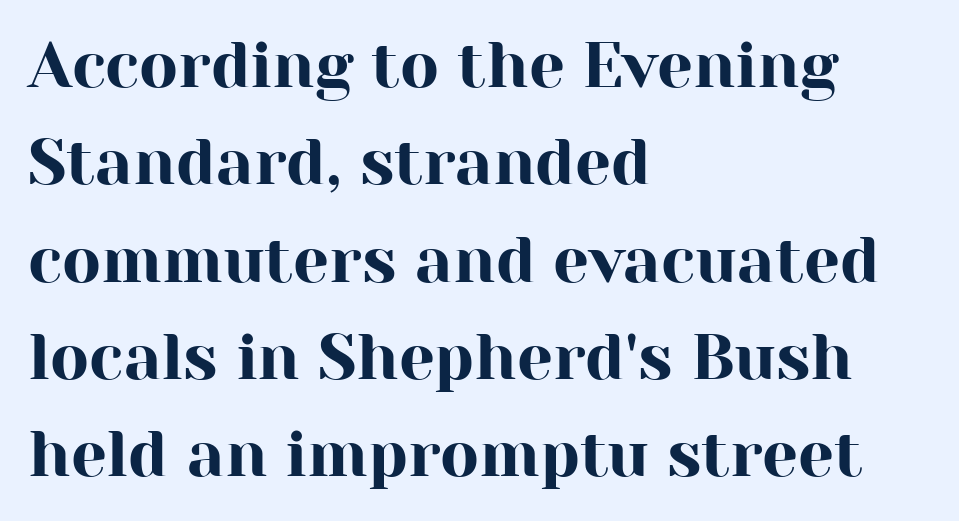
The image shows 64 px serif type, upright; set left-aligned, normal line spacing (1.52x), normal letter spacing, not underlined; high stroke contrast and a medium x-height.
